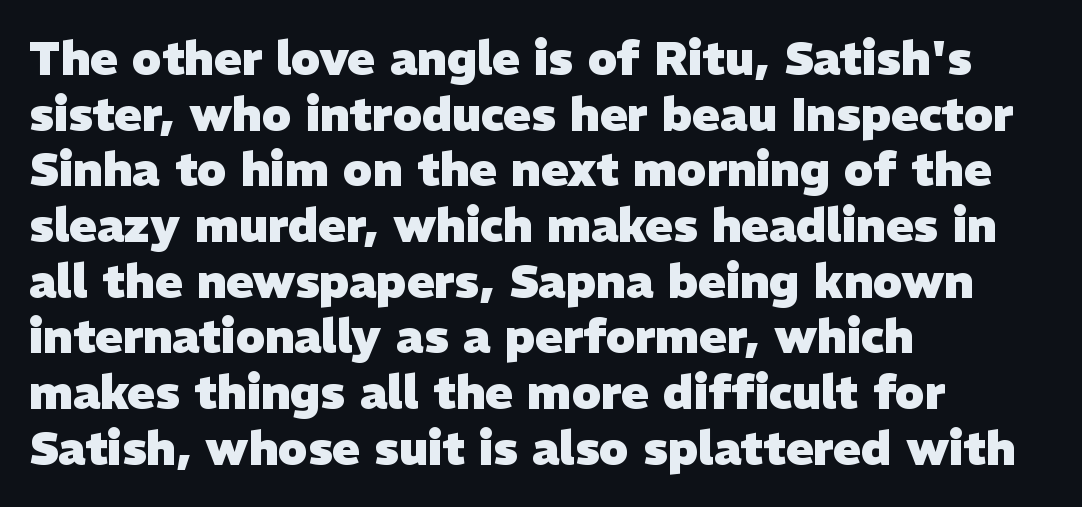
The passage shown has conventional tracking throughout. Glance below the letters and you will spot only blank space. Character widths vary here, with narrow letters taking less room than wide ones. Typographic density is high because the face is bold. All the whitespace from short lines collects on the right. Classification — sans serif.
